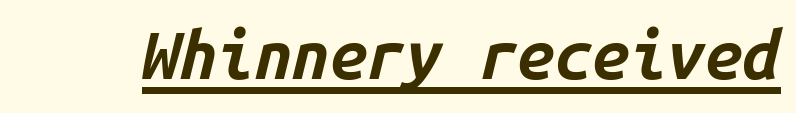
Q: Is the text bold? A: Yes.
Q: Is the text italic (slanted)? A: Yes, it leans right by about 14 degrees.
Q: Is the text underlined? A: Yes.
Q: Is the spacing between letters normal or unusually wide? A: Normal.
Q: Width (condensed, normal, or wide)? A: Normal.
Q: Stroke contrast? A: Low.
Q: x-height? A: Medium.
Q: Monospaced? A: Yes.
